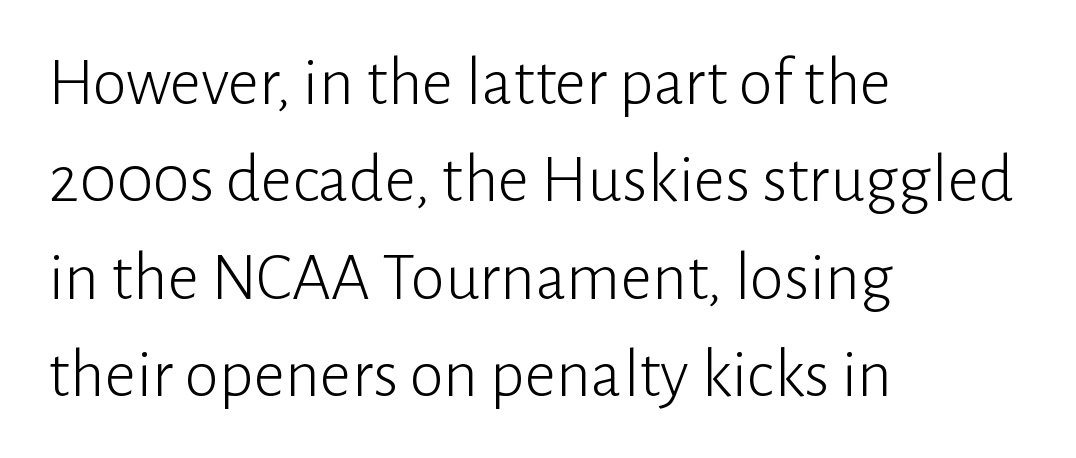
Think of a printed novel: that variable character pitch is what you see here. Check under the words: just untouched page. Successive baselines arrive at the customary interval. Classification — sans serif. The tracking reads as untouched default to a designer's eye.
